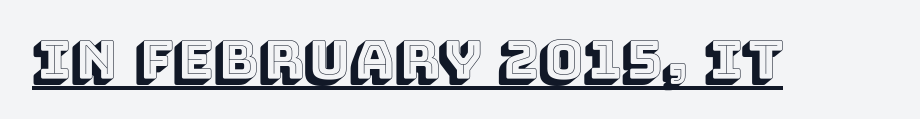
The letters sit at their default tracking, neither squeezed nor spread. The lettering holds an erect, upright posture throughout. The lettering is marked with a stroke running underneath it. Looks like regular typesetting: each glyph gets only the width it needs.
